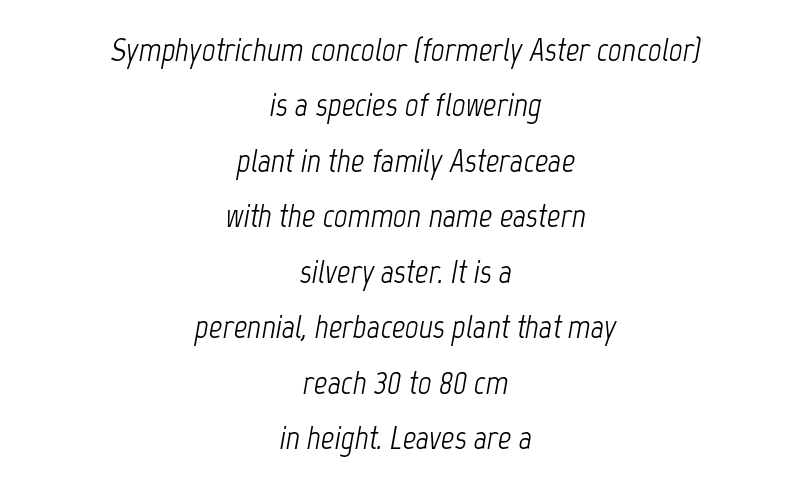
Q: Is the text bold? A: No.
Q: Is the text italic (slanted)? A: Yes, it leans right by about 12 degrees.
Q: Is the text underlined? A: No.
Q: How is the paragraph aligned? A: Centered.
Q: Is the spacing between letters normal or unusually wide? A: Normal.
Q: Is the spacing between lines tight, normal or loose? A: Normal.
Q: Width (condensed, normal, or wide)? A: Condensed.
Q: Stroke contrast? A: Low.
Q: x-height? A: Medium.
Q: Monospaced? A: No.
